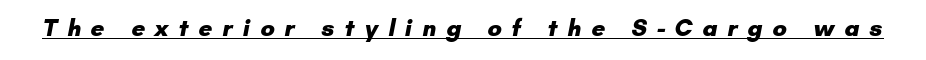
The image shows 24 px bold type; set unusually wide letter spacing (+0.41 em), underlined.
